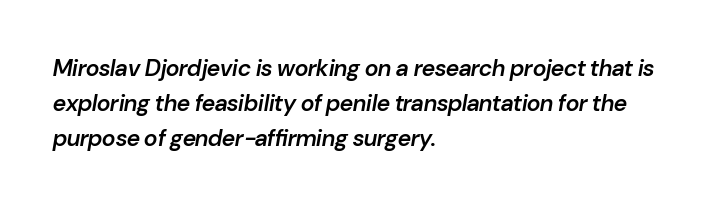
The image shows 23 px text type, italic (leaning right); set left-aligned, normal line spacing (1.53x), normal letter spacing, not underlined.
